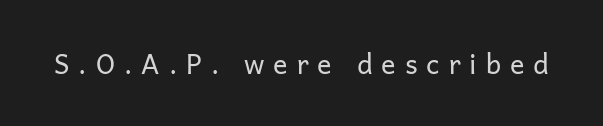
Q: Is the text bold? A: No.
Q: Is the text italic (slanted)? A: No, it is upright.
Q: Is the text underlined? A: No.
Q: Is the spacing between letters normal or unusually wide? A: Unusually wide.
